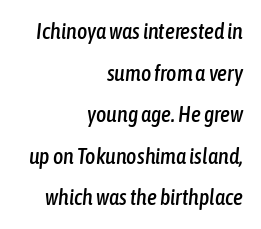
{"italic": "yes", "lean": "right", "slant_degrees": 6, "underline": "no", "align": "right", "line_spacing_ratio": 1.89, "letter_spacing": "normal", "letter_spacing_em": 0.0, "glyph_px": 22}
